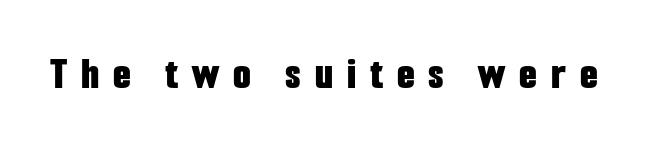
{"serif": "no", "italic": "no", "bold": "yes", "weight": "bold", "width": "condensed", "stroke_contrast": "low", "x_height": "medium", "monospaced": "no", "underline": "no", "letter_spacing": "wide", "letter_spacing_em": 0.3, "glyph_px": 46}
